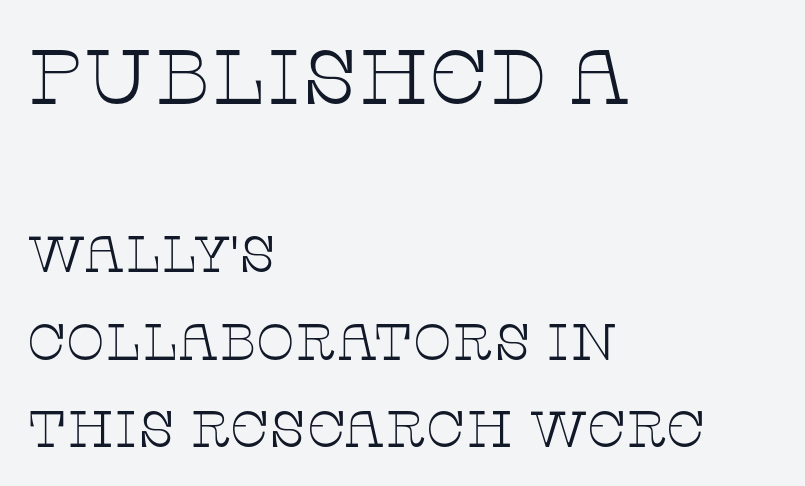
Q: Is the text bold? A: No.
Q: Is the text italic (slanted)? A: No, it is upright.
Q: Is the typeface a serif or a sans-serif typeface? A: Serif.
Q: Is the text underlined? A: No.
Q: How is the paragraph aligned? A: Left-aligned.
Q: Is the spacing between letters normal or unusually wide? A: Normal.
Q: Which block of text is set in a larger size, the first (top) or the second (bottom)? A: The first (top) one.
Q: Width (condensed, normal, or wide)? A: Wide.
Q: Stroke contrast? A: Low.
Q: x-height? A: Large.
Q: Monospaced? A: No.
